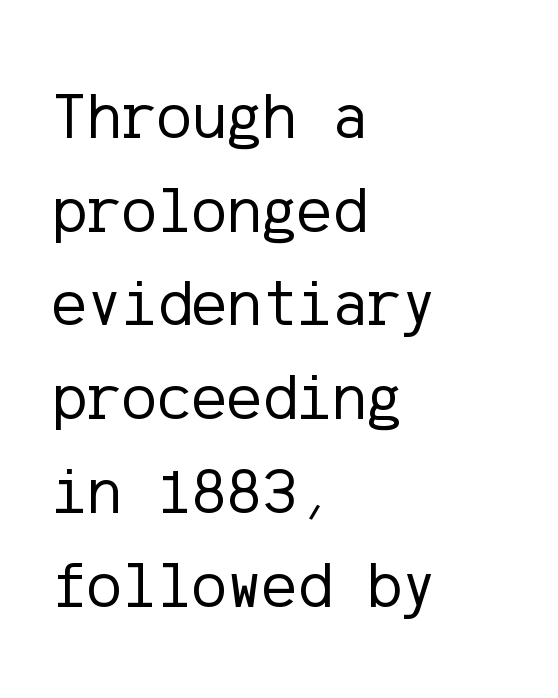
The image shows 66 px regular-weight sans-serif type, upright; set left-aligned, normal line spacing (1.42x), normal letter spacing, not underlined; low stroke contrast and a medium x-height.
